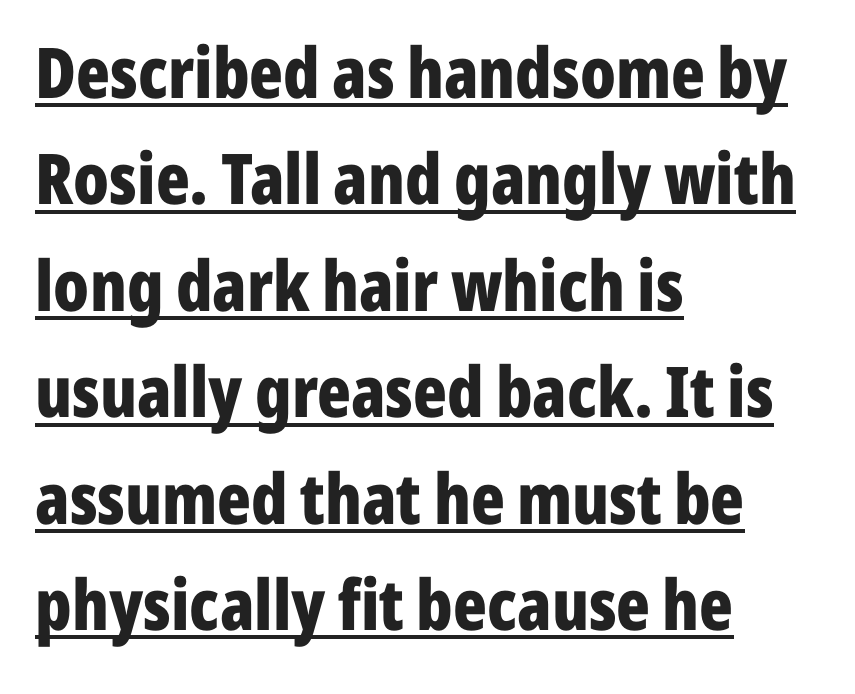
{"serif": "no", "italic": "no", "bold": "yes", "weight": "bold", "width": "condensed", "stroke_contrast": "low", "x_height": "medium", "monospaced": "no", "underline": "yes", "align": "left", "line_spacing": "normal", "line_spacing_ratio": 1.52, "letter_spacing": "normal", "letter_spacing_em": 0.0, "glyph_px": 70}
